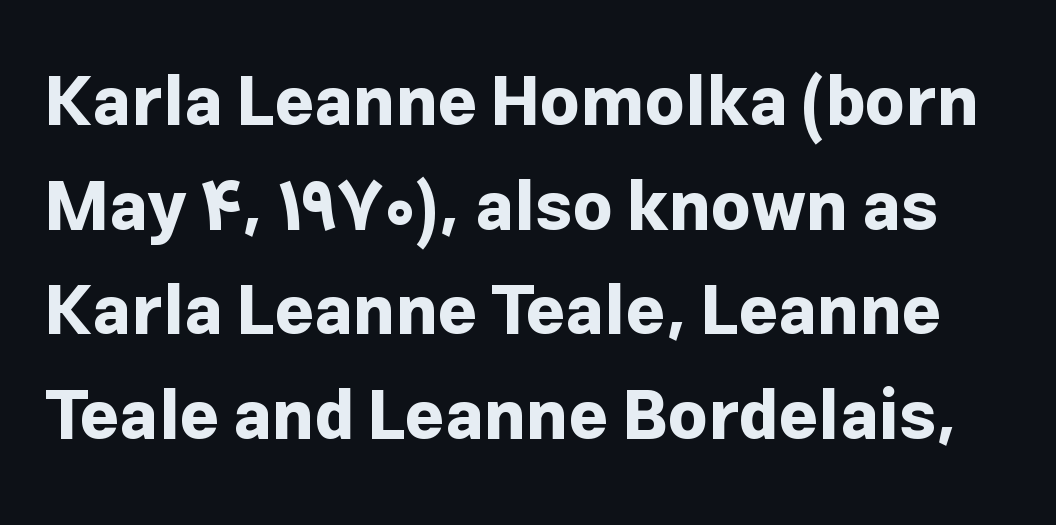
Q: Is the text bold? A: Yes.
Q: Is the text italic (slanted)? A: No, it is upright.
Q: Is the typeface a serif or a sans-serif typeface? A: Sans-serif.
Q: Is the text underlined? A: No.
Q: Is the spacing between letters normal or unusually wide? A: Normal.
Q: Is the spacing between lines tight, normal or loose? A: Normal.
Q: Width (condensed, normal, or wide)? A: Normal.
Q: Stroke contrast? A: Low.
Q: x-height? A: Medium.
Q: Monospaced? A: No.
